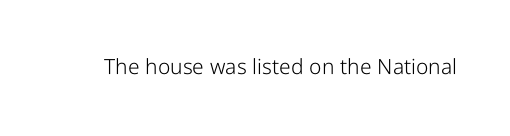
{"italic": "no", "bold": "no", "underline": "no", "letter_spacing": "normal", "letter_spacing_em": 0.0, "glyph_px": 21}
